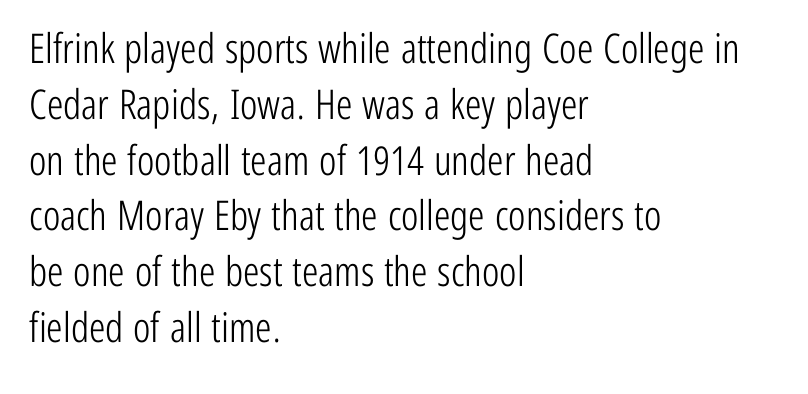
{"serif": "no", "italic": "no", "bold": "no", "weight": "light", "width": "condensed", "stroke_contrast": "low", "x_height": "medium", "monospaced": "no", "underline": "no", "align": "left", "line_spacing": "normal", "line_spacing_ratio": 1.36, "letter_spacing": "normal", "letter_spacing_em": 0.0, "glyph_px": 41}
